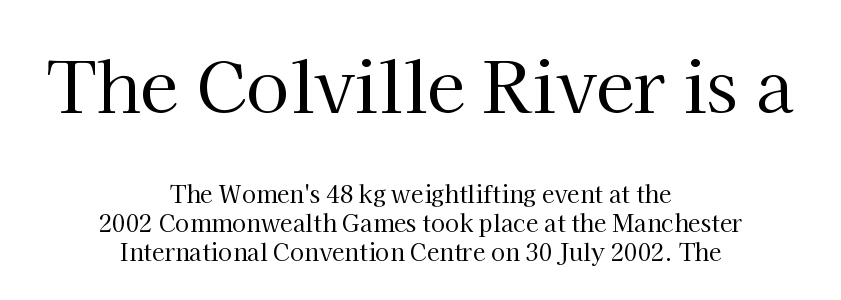
Q: Is the text bold? A: No.
Q: Is the text italic (slanted)? A: No, it is upright.
Q: Is the typeface a serif or a sans-serif typeface? A: Serif.
Q: Is the text underlined? A: No.
Q: How is the paragraph aligned? A: Centered.
Q: Is the spacing between letters normal or unusually wide? A: Normal.
Q: Is the spacing between lines tight, normal or loose? A: Normal.
Q: Which block of text is set in a larger size, the first (top) or the second (bottom)? A: The first (top) one.
Q: Width (condensed, normal, or wide)? A: Normal.
Q: Stroke contrast? A: High.
Q: x-height? A: Medium.
Q: Monospaced? A: No.
